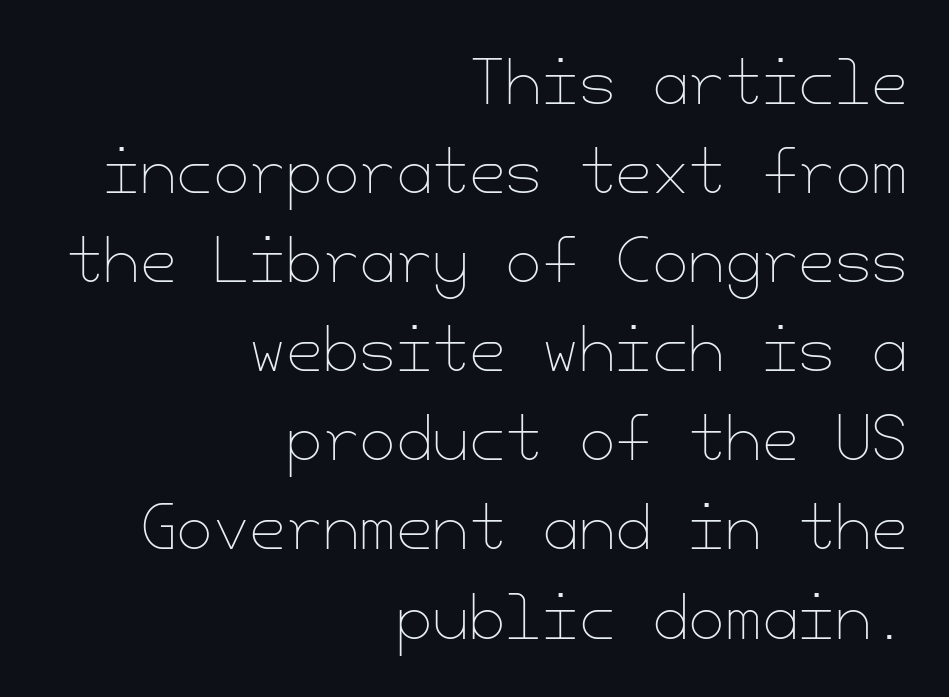
The image shows 59 px thin type, upright; set right-aligned, normal line spacing (1.51x), normal letter spacing, not underlined; low stroke contrast and a small x-height.
